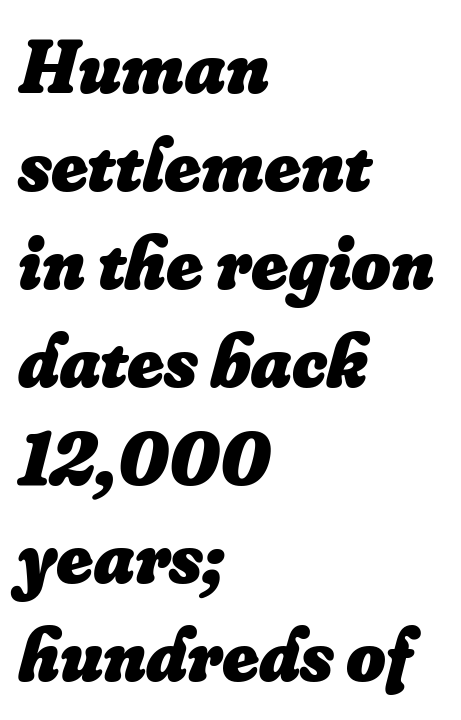
Q: Is the text bold? A: Yes.
Q: Is the text italic (slanted)? A: Yes, it leans right by about 16 degrees.
Q: Is the text underlined? A: No.
Q: How is the paragraph aligned? A: Left-aligned.
Q: Is the spacing between letters normal or unusually wide? A: Normal.
Q: Is the spacing between lines tight, normal or loose? A: Normal.
Q: Width (condensed, normal, or wide)? A: Normal.
Q: Stroke contrast? A: Low.
Q: x-height? A: Small.
Q: Monospaced? A: No.
